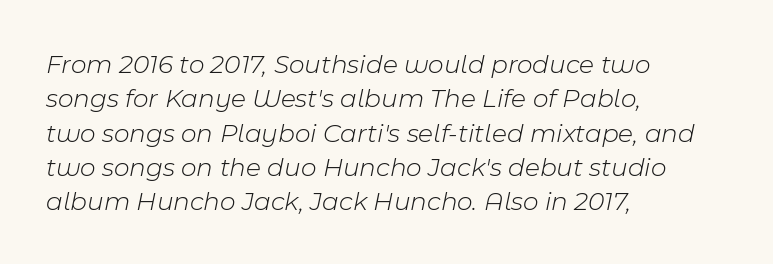
The string is rendered with underlining switched off. The face used here is rendered with its standard letterfit. The rows are spaced the way most documents space them. A student would call this left alignment; a typographer would say flush left, rag right.
